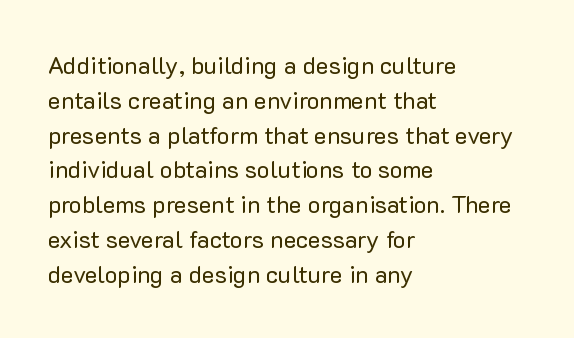
The image shows 24 px text type, upright; set left-aligned, normal line spacing (1.45x), normal letter spacing, not underlined.
